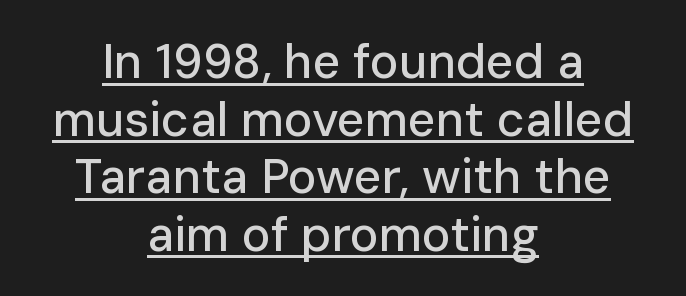
Short note: letters normally spaced. These lines are rendered in a variable-pitch font. A typesetter would mark this as roman, not italic. Leftover space on each line is divided equally before and after the words.
